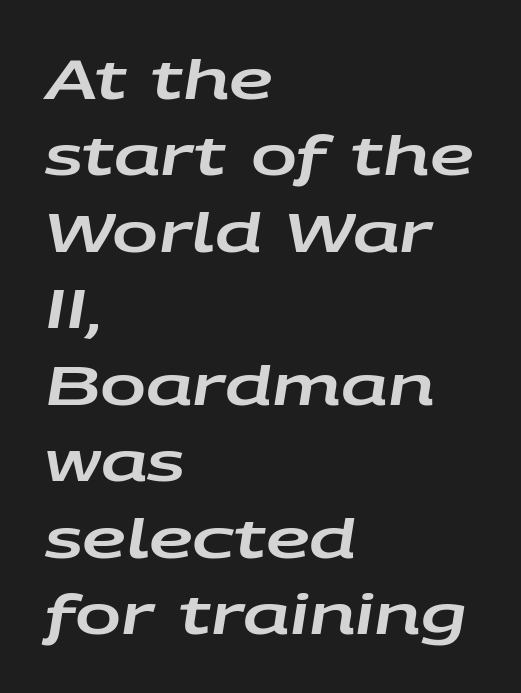
The string is rendered with underlining switched off. Regarding leading, the lines here are spaced in the standard way. All the whitespace from short lines collects on the right. The face used here has a pronounced slope to its letters.
